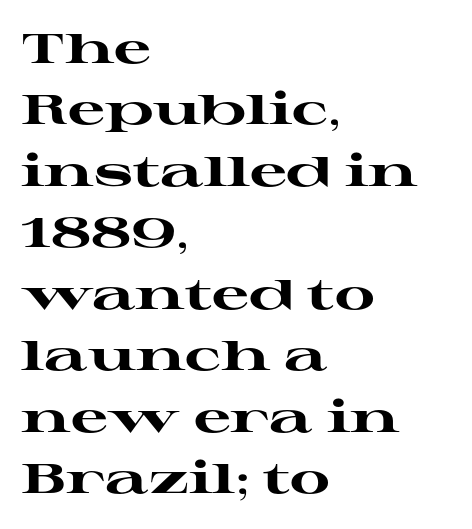
The rag falls on the right side of this text block. The passage shown is emphatically bold. Upright lettering throughout. Character widths vary here, with narrow letters taking less room than wide ones. Classification — serif. The letters sit at their default tracking, neither squeezed nor spread.
